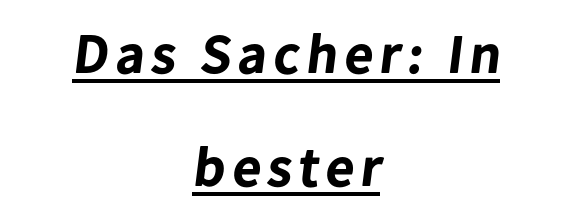
The strokes are fattened all the way to bold. Nothing sits at the stroke ends, so this counts as sans-serif. In designer terms, the underline attribute is active on this setting. The lines are quadded center. Baseline-to-baseline distance is far greater than the letter height.
